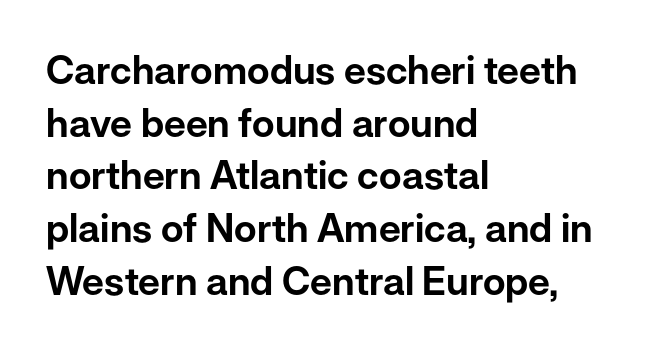
The image shows 39 px sans-serif type, upright; set left-aligned, normal line spacing (1.35x), normal letter spacing, not underlined; low stroke contrast and a medium x-height.
